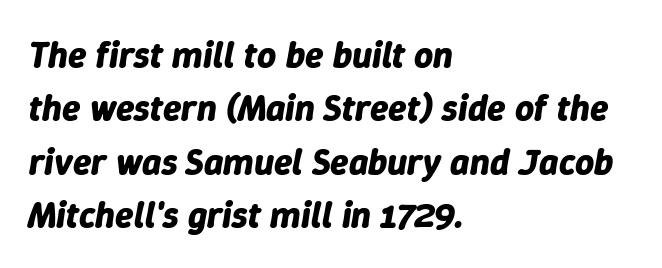
The image shows 37 px bold type, italic (leaning right); set left-aligned, normal line spacing (1.44x), normal letter spacing, not underlined; low stroke contrast and a medium x-height.
